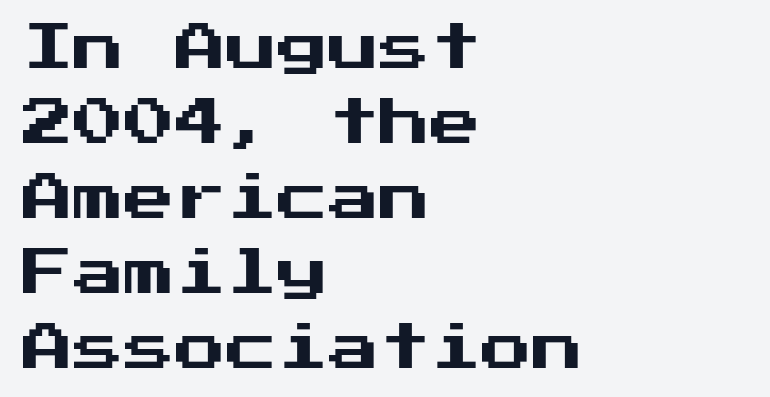
The image shows 51 px sans-serif type, upright; set left-aligned, normal line spacing (1.47x), normal letter spacing, not underlined; medium stroke contrast and a medium x-height.
